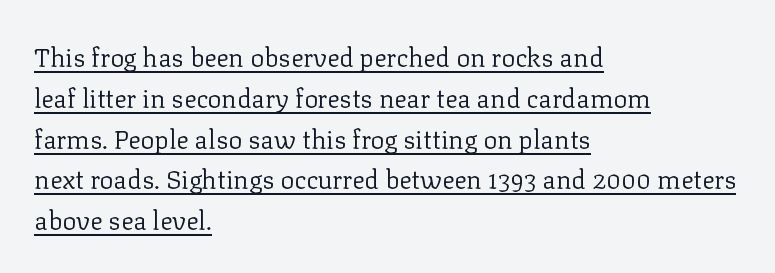
The lettering stays uniformly vertical, giving the passage a roman look. In designer terms, the underline attribute is active on this setting. Unbolded letterforms with no extra heft. If you drew a ruler down the left edge, every line would touch it. The passage shown stacks its lines at a standard gap. Tracking value appears to be zero — textbook default spacing.
